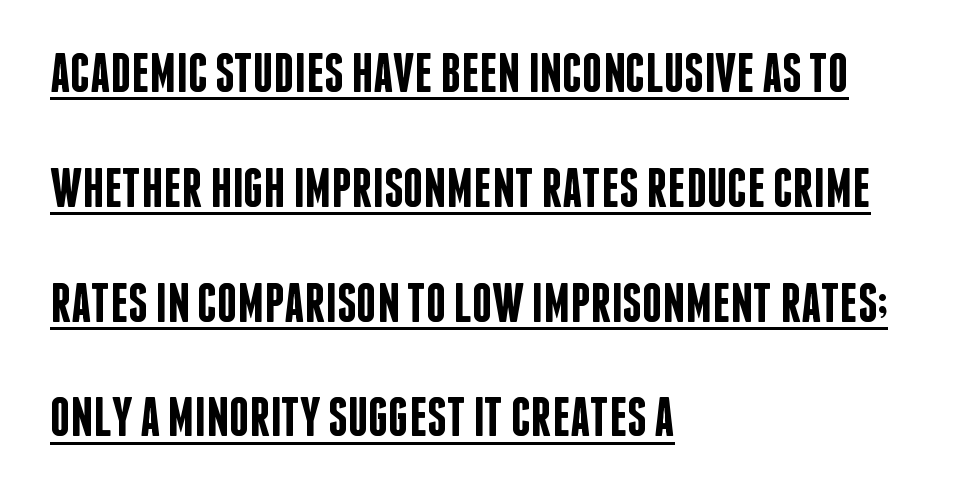
This block would shrink considerably if given ordinary leading; it's expanded now. A bit beefed up — I'd call it semibold rather than bold. Inter-character spacing is left at the font's built-in metrics. Do the characters align in a grid? No, the font is proportional. Posture: upright roman.
